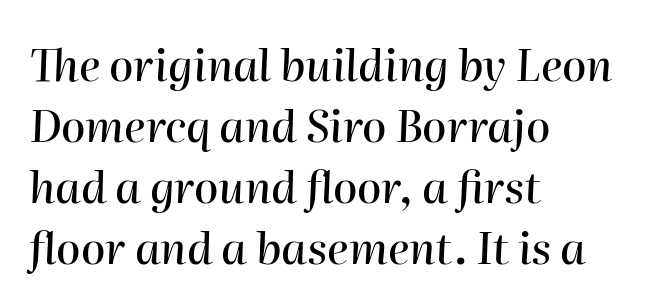
Rule under the text: the space is simply empty. Successive baselines arrive at the customary interval. The letters sit at their default tracking, neither squeezed nor spread. The axis of the letterforms is tilted away from vertical. Casual observation: everything's shoved over to the left.
